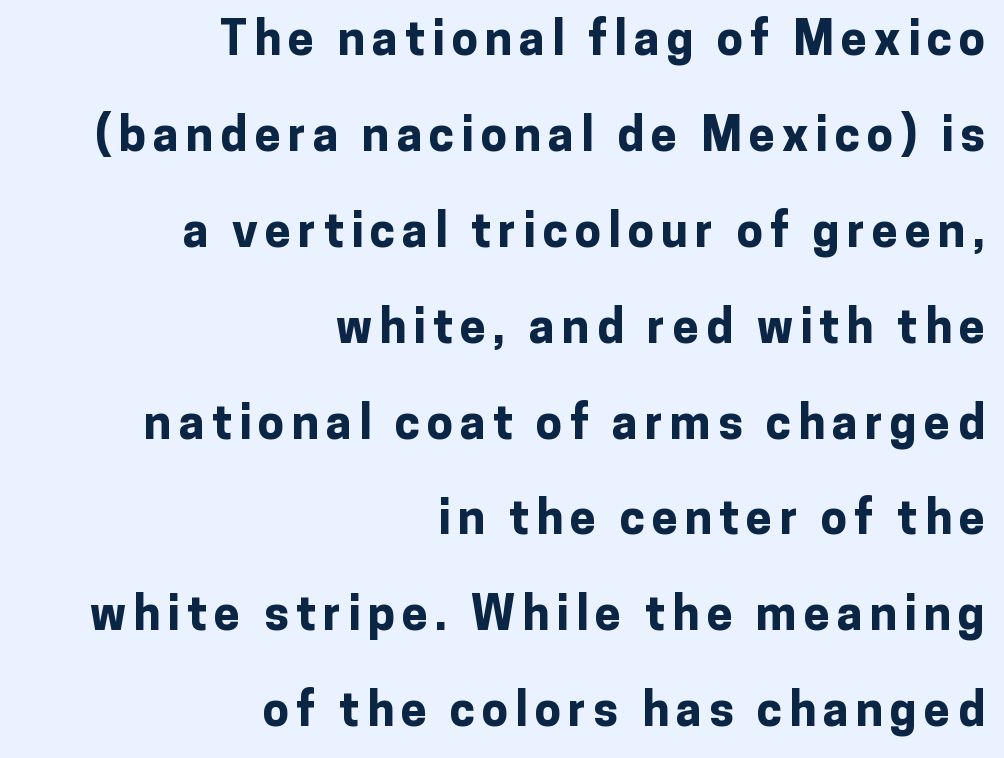
{"serif": "no", "italic": "no", "bold": "yes", "weight": "bold", "width": "normal", "stroke_contrast": "low", "x_height": "medium", "monospaced": "no", "underline": "no", "align": "right", "line_spacing": "loose", "line_spacing_ratio": 2.04, "glyph_px": 47}
